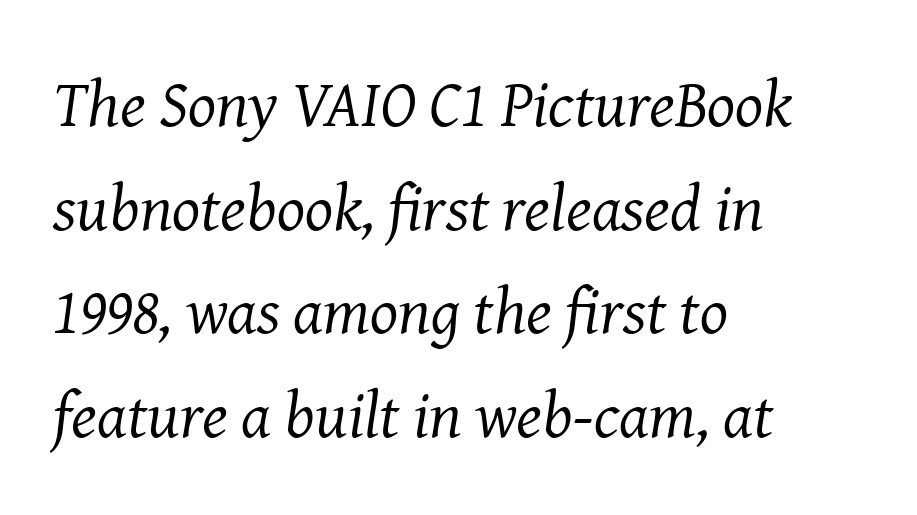
It's the slanting kind of type. A typesetter would call this proportional, since set widths differ per character. In terms of leading, this rendering sits right in the middle. Has an underline been added? It has not. Compared with a centered layout, this one pins lines to the left instead.
